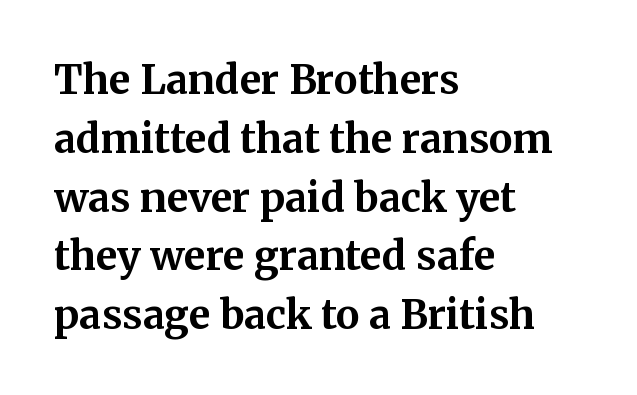
{"serif": "yes", "italic": "no", "bold": "yes", "weight": "bold", "width": "normal", "stroke_contrast": "medium", "x_height": "medium", "monospaced": "no", "underline": "no", "align": "left", "line_spacing": "normal", "line_spacing_ratio": 1.47, "letter_spacing": "normal", "letter_spacing_em": 0.0, "glyph_px": 40}
